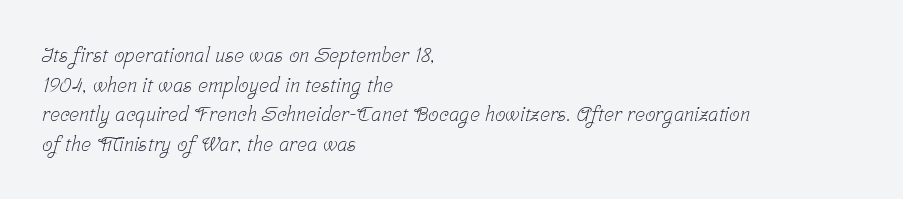
The horizontal fit of the characters is conventional and even. This sample is left-justified, so line endings fall wherever the words run out. Unbolded letterforms with no extra heft. Regular leading. Descenders hang freely into open space.
